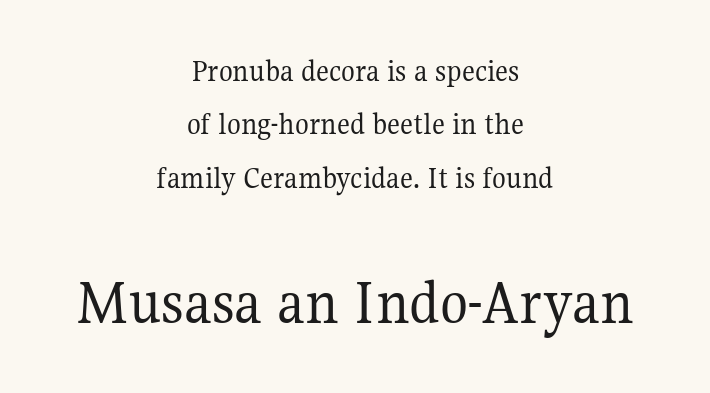
Q: Is the text bold? A: No.
Q: Is the text italic (slanted)? A: No, it is upright.
Q: Is the typeface a serif or a sans-serif typeface? A: Serif.
Q: Is the text underlined? A: No.
Q: How is the paragraph aligned? A: Centered.
Q: Is the spacing between letters normal or unusually wide? A: Normal.
Q: Is the spacing between lines tight, normal or loose? A: Normal.
Q: Which block of text is set in a larger size, the first (top) or the second (bottom)? A: The second (bottom) one.
Q: Width (condensed, normal, or wide)? A: Normal.
Q: Stroke contrast? A: Medium.
Q: x-height? A: Medium.
Q: Monospaced? A: No.
